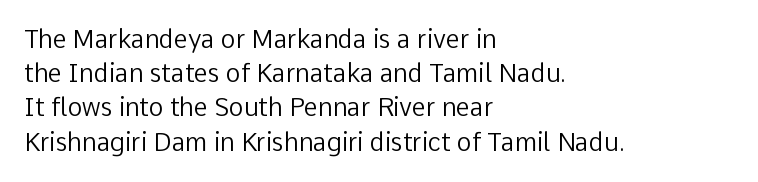
The area under the type is left untouched. A roman cut, with each character standing at attention. Observe the ordinary spacing: letters are neighbours, not strangers. Notice how the passage keeps a crisp vertical edge on the left only.
